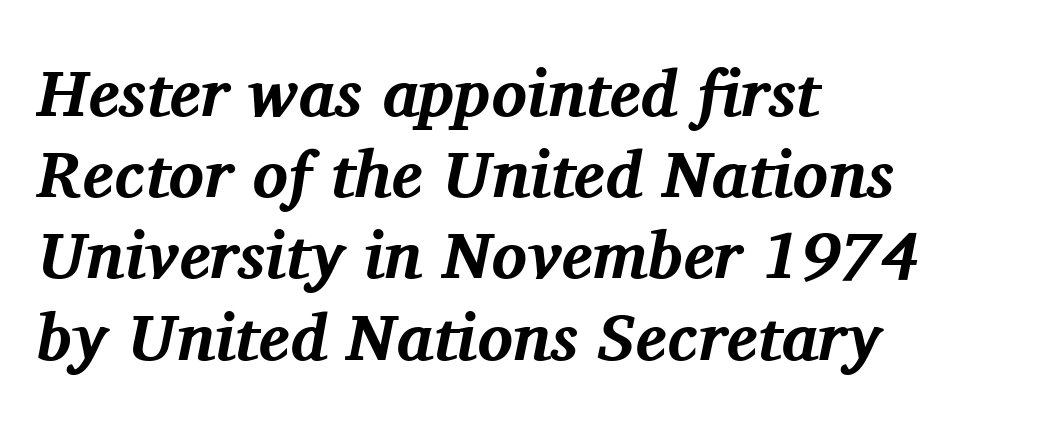
{"serif": "yes", "italic": "yes", "lean": "right", "slant_degrees": 11, "bold": "yes", "weight": "bold", "width": "normal", "stroke_contrast": "medium", "x_height": "medium", "monospaced": "no", "underline": "no", "align": "left", "line_spacing_ratio": 1.23, "letter_spacing": "normal", "letter_spacing_em": 0.0, "glyph_px": 66}
